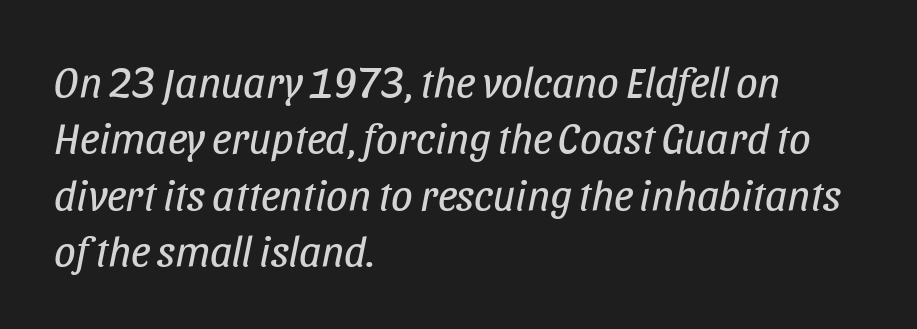
The image shows 43 px regular-weight, condensed type, italic (leaning right); set left-aligned, normal line spacing (1.31x), normal letter spacing, not underlined; low stroke contrast and a large x-height.
